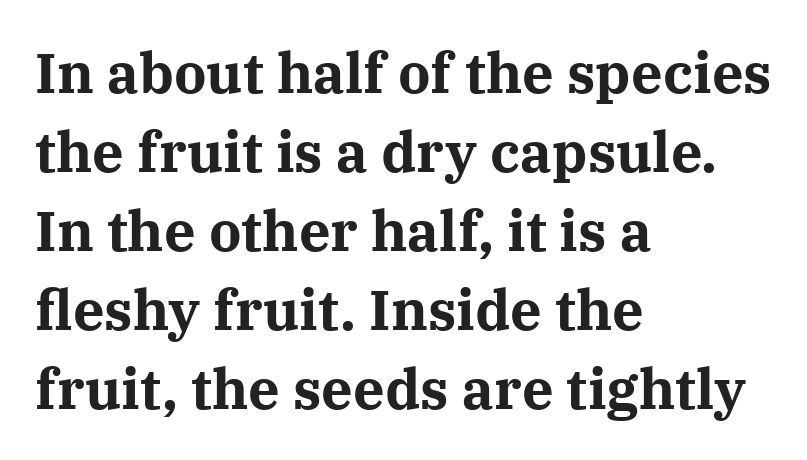
Layout note: lines flush left. The strokes are fattened all the way to bold. Characters remain perfectly vertical along every line. Just letters on the line, the space beneath them empty. The passage shown stacks its lines at a standard gap. The gaps between neighbouring characters are ordinary and unremarkable.
